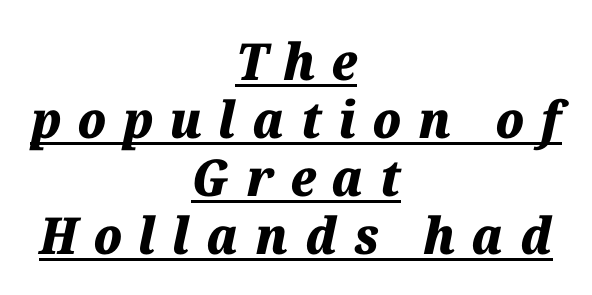
The image shows 51 px heavy type, italic (leaning right); set centered, tight line spacing (1.14x), unusually wide letter spacing (+0.32 em), underlined; medium stroke contrast and a medium x-height.
